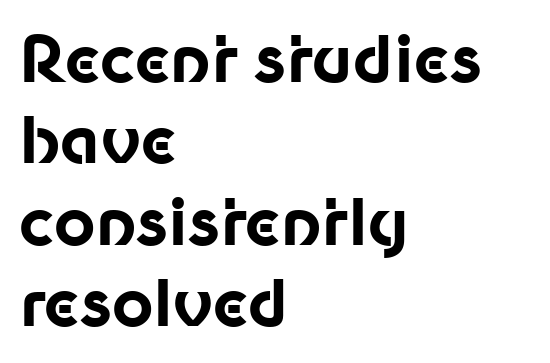
{"serif": "no", "italic": "no", "bold": "yes", "weight": "bold", "width": "normal", "stroke_contrast": "low", "x_height": "medium", "monospaced": "no", "underline": "no", "align": "left", "line_spacing": "normal", "line_spacing_ratio": 1.27, "letter_spacing": "normal", "letter_spacing_em": 0.0, "glyph_px": 64}
